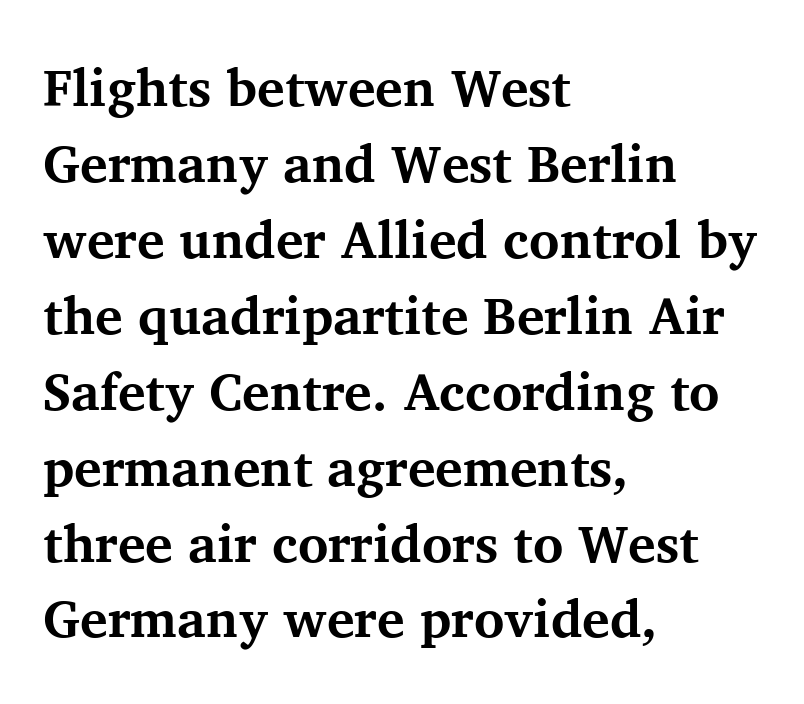
{"serif": "yes", "italic": "no", "bold": "yes", "weight": "bold", "width": "normal", "stroke_contrast": "medium", "x_height": "medium", "monospaced": "no", "underline": "no", "align": "left", "line_spacing": "normal", "line_spacing_ratio": 1.46, "letter_spacing": "normal", "letter_spacing_em": 0.0, "glyph_px": 52}
